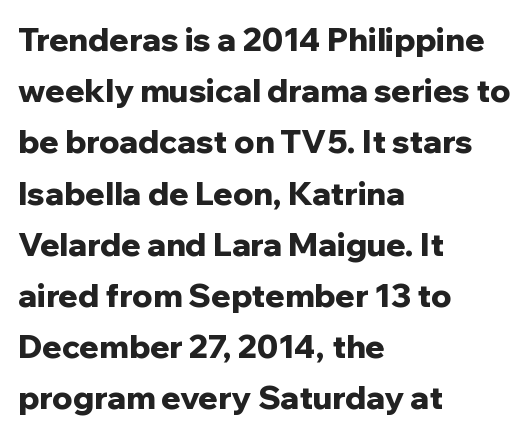
You could not count columns in this text — the font is proportionally spaced. The paragraph shown leans on its left margin. Only glyphs here, with clear space below each row. Is the letter spacing exaggerated? No — it looks like the ordinary default. Students, this is bold: see how much ink each stroke carries. Are there feet on the stems? There aren't — it's a sans.
